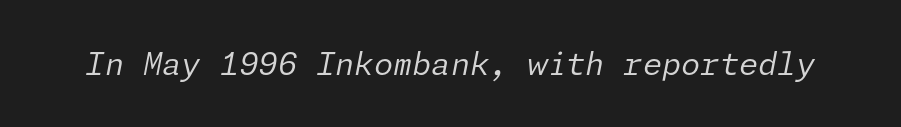
{"italic": "yes", "lean": "right", "slant_degrees": 11, "bold": "no", "weight": "regular", "width": "normal", "stroke_contrast": "low", "x_height": "medium", "underline": "no", "letter_spacing": "normal", "letter_spacing_em": 0.0, "glyph_px": 31}
